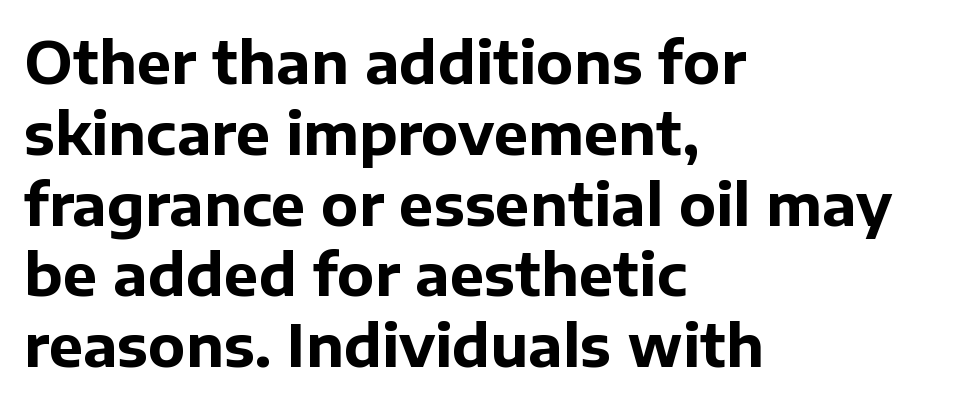
The area under the type is left untouched. In CSS terms this would be text-align: left. Its strokes are broad and dark, the hallmark of bold type. Short note: letters normally spaced. Serif or sans? Sans — the stroke terminals are bare. Character widths vary here, with narrow letters taking less room than wide ones.
